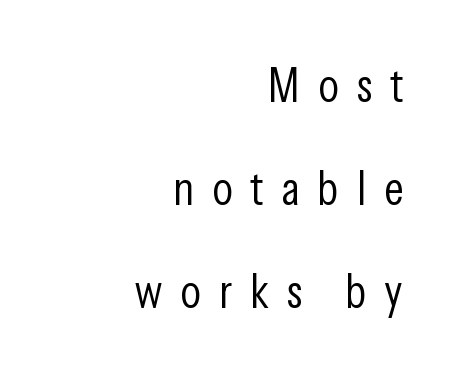
{"serif": "no", "italic": "no", "bold": "no", "weight": "light", "width": "condensed", "stroke_contrast": "low", "x_height": "medium", "monospaced": "no", "underline": "no", "align": "right", "line_spacing": "loose", "line_spacing_ratio": 2.15, "letter_spacing": "wide", "letter_spacing_em": 0.37, "glyph_px": 48}
